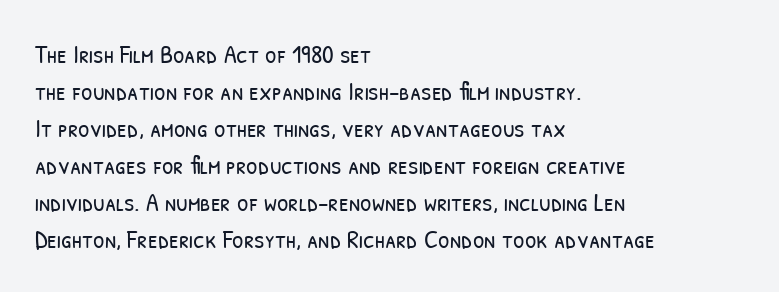
The image shows 26 px text type; set left-aligned, normal line spacing (1.42x), normal letter spacing, not underlined.
